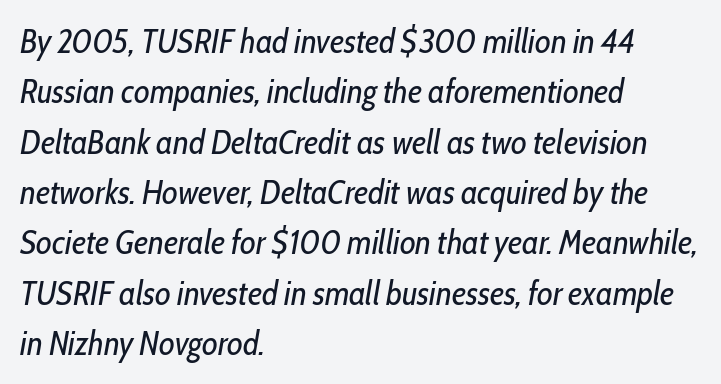
{"italic": "yes", "lean": "right", "slant_degrees": 10, "bold": "no", "weight": "regular", "width": "condensed", "stroke_contrast": "low", "x_height": "medium", "monospaced": "no", "underline": "no", "align": "left", "line_spacing": "normal", "line_spacing_ratio": 1.48, "letter_spacing": "normal", "letter_spacing_em": 0.0, "glyph_px": 34}
